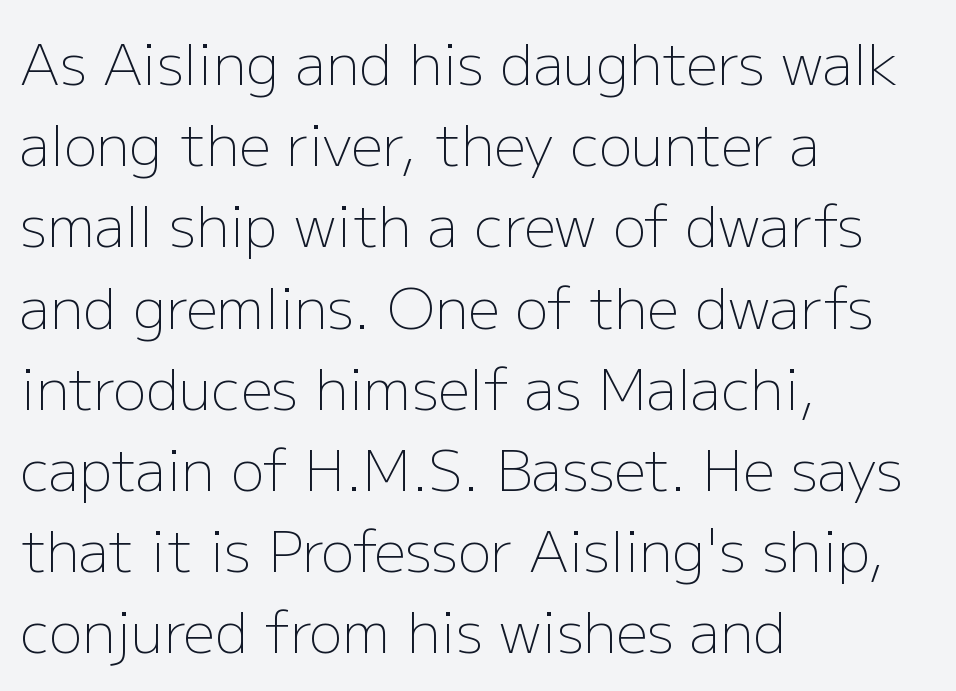
{"serif": "no", "italic": "no", "bold": "no", "weight": "light", "width": "normal", "stroke_contrast": "low", "x_height": "medium", "monospaced": "no", "underline": "no", "align": "left", "line_spacing": "normal", "line_spacing_ratio": 1.45, "letter_spacing": "normal", "letter_spacing_em": 0.0, "glyph_px": 56}
